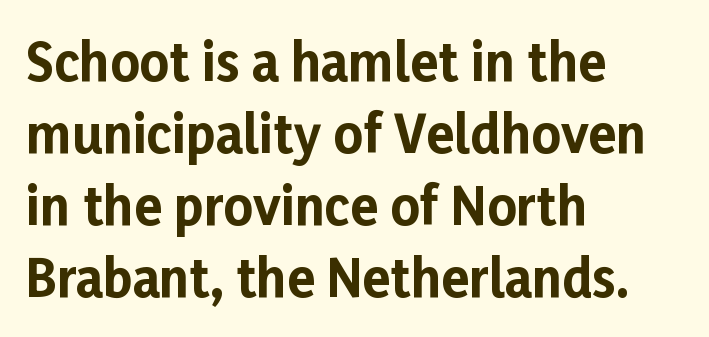
Q: Is the text bold? A: Yes.
Q: Is the text italic (slanted)? A: No, it is upright.
Q: Is the typeface a serif or a sans-serif typeface? A: Sans-serif.
Q: Is the text underlined? A: No.
Q: How is the paragraph aligned? A: Left-aligned.
Q: Is the spacing between letters normal or unusually wide? A: Normal.
Q: Is the spacing between lines tight, normal or loose? A: Normal.
Q: Width (condensed, normal, or wide)? A: Normal.
Q: Stroke contrast? A: Low.
Q: x-height? A: Medium.
Q: Monospaced? A: No.
